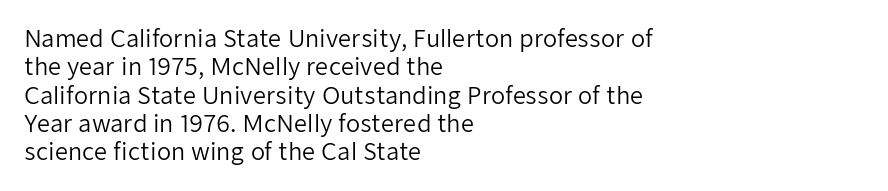
{"italic": "no", "bold": "no", "underline": "no", "align": "left", "line_spacing_ratio": 1.23, "letter_spacing": "normal", "letter_spacing_em": 0.0, "glyph_px": 23}
